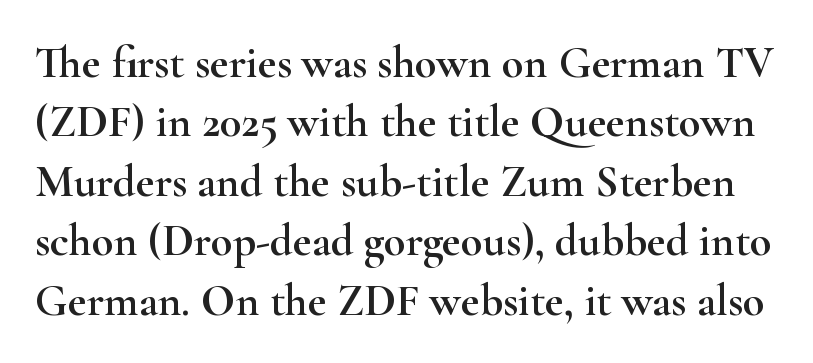
The image shows 45 px wide serif type, upright; set normal line spacing (1.32x), normal letter spacing, not underlined; high stroke contrast and a small x-height.
